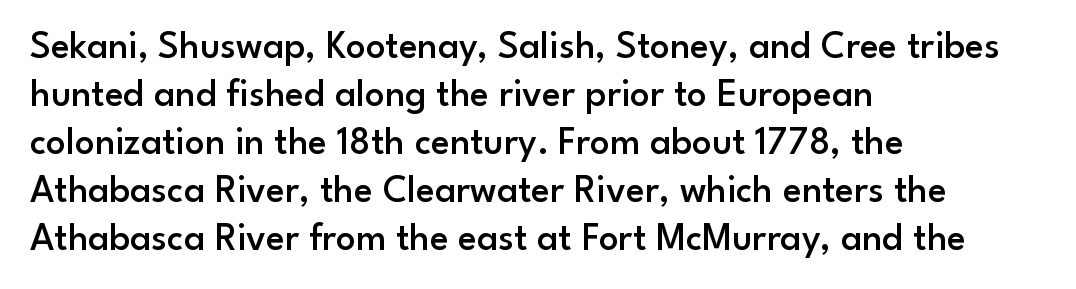
The image shows 39 px semibold sans-serif type, upright; set left-aligned, line spacing 1.23x, normal letter spacing, not underlined; low stroke contrast and a small x-height.
